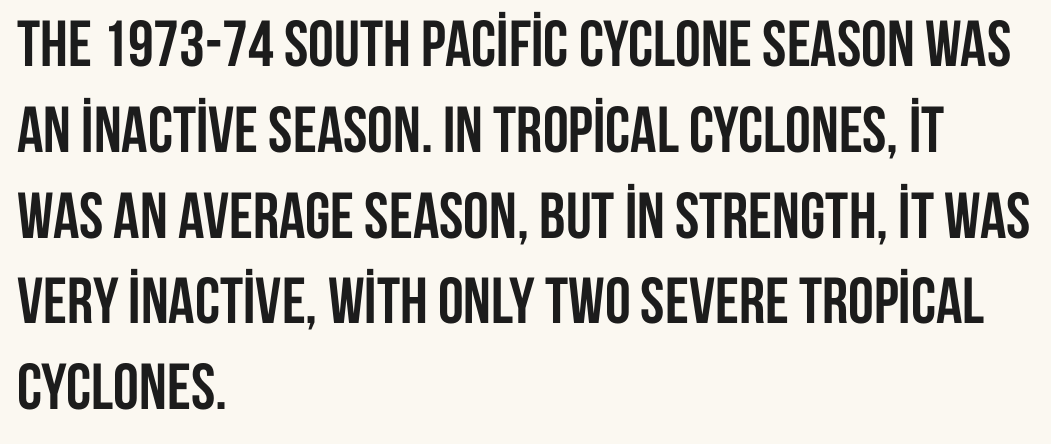
Stroke terminals: plain, sans-serif. Does the weight exceed regular? Yes, all the way to bold. If you measured baseline to baseline, you'd find a middling distance. All the whitespace from short lines collects on the right. Is this a fixed-width face? No — the glyphs have proportional, varying widths.
